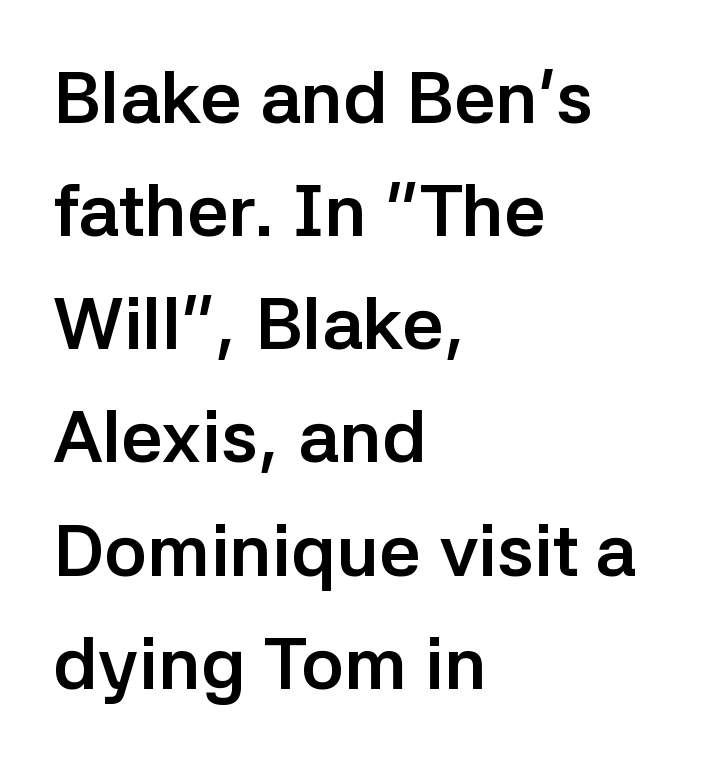
{"serif": "no", "italic": "no", "bold": "yes", "weight": "semibold", "width": "normal", "stroke_contrast": "low", "x_height": "medium", "monospaced": "no", "underline": "no", "align": "left", "line_spacing": "normal", "line_spacing_ratio": 1.55, "letter_spacing": "normal", "letter_spacing_em": 0.0, "glyph_px": 73}
